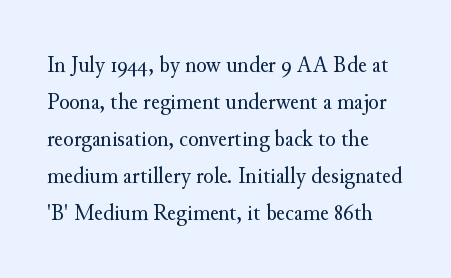
The letters stand upright; this is a roman face. Nothing unusual about the tracking: characters are spaced as the font intends. Descenders hang freely into open space. These glyphs show unthickened strokes, regular width or finer. The passage shown stacks its lines at a standard gap.
